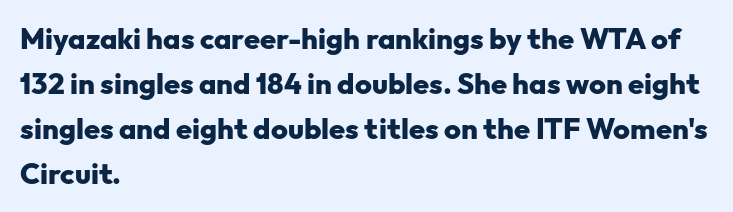
Q: Is the text bold? A: Yes.
Q: Is the text italic (slanted)? A: No, it is upright.
Q: Is the typeface a serif or a sans-serif typeface? A: Sans-serif.
Q: Is the text underlined? A: No.
Q: How is the paragraph aligned? A: Left-aligned.
Q: Is the spacing between letters normal or unusually wide? A: Normal.
Q: Is the spacing between lines tight, normal or loose? A: Normal.
Q: Width (condensed, normal, or wide)? A: Normal.
Q: Stroke contrast? A: Low.
Q: x-height? A: Medium.
Q: Monospaced? A: No.
